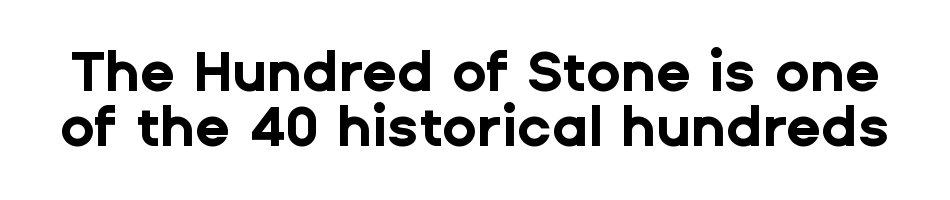
Underline: absent. A sans-serif font was chosen for this passage. Think of a printed novel: that variable character pitch is what you see here. On the weight axis this lands at bold, roughly 700.
